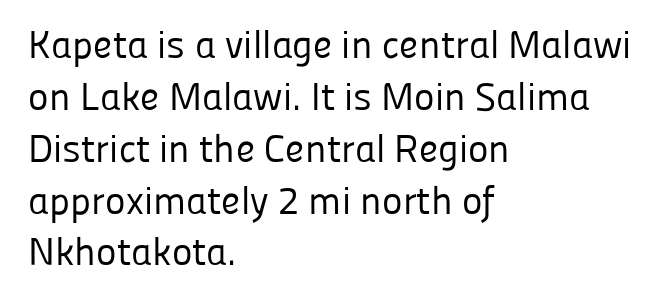
Q: Is the text bold? A: No.
Q: Is the text italic (slanted)? A: No, it is upright.
Q: Is the typeface a serif or a sans-serif typeface? A: Sans-serif.
Q: Is the text underlined? A: No.
Q: How is the paragraph aligned? A: Left-aligned.
Q: Is the spacing between letters normal or unusually wide? A: Normal.
Q: Is the spacing between lines tight, normal or loose? A: Normal.
Q: Width (condensed, normal, or wide)? A: Normal.
Q: Stroke contrast? A: Low.
Q: x-height? A: Medium.
Q: Monospaced? A: No.
